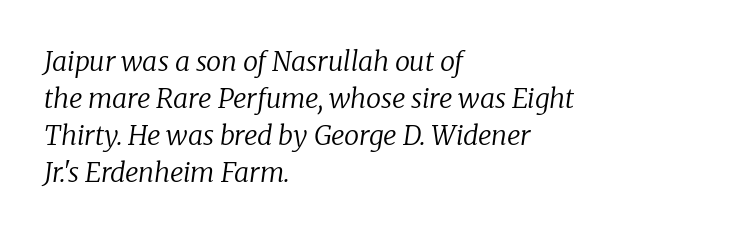
The image shows 27 px text type, italic (leaning right); set left-aligned, normal line spacing (1.37x), normal letter spacing, not underlined.
